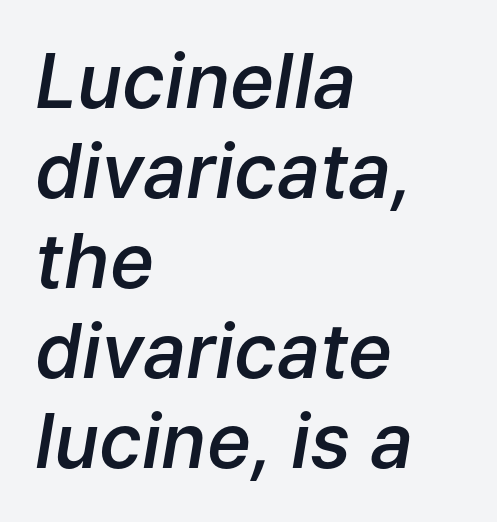
{"italic": "yes", "lean": "right", "slant_degrees": 9, "bold": "semi", "weight": "semibold", "width": "normal", "stroke_contrast": "low", "x_height": "medium", "monospaced": "no", "underline": "no", "align": "left", "line_spacing_ratio": 1.2, "letter_spacing": "normal", "letter_spacing_em": 0.0, "glyph_px": 75}
